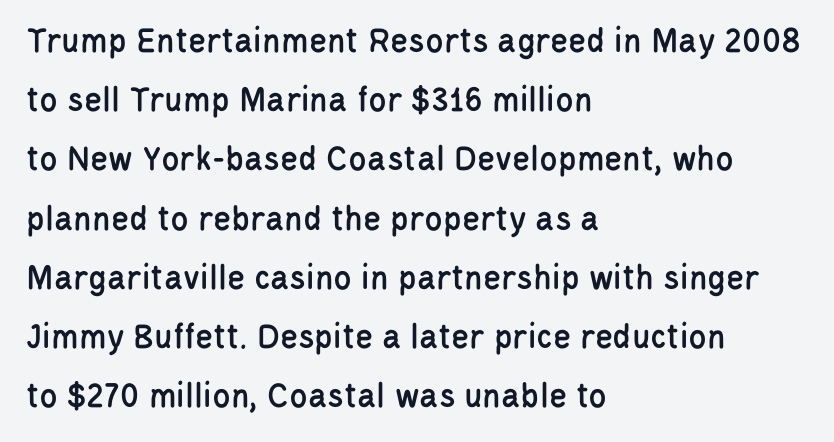
Q: Is the text italic (slanted)? A: No, it is upright.
Q: Is the typeface a serif or a sans-serif typeface? A: Sans-serif.
Q: Is the text underlined? A: No.
Q: How is the paragraph aligned? A: Left-aligned.
Q: Is the spacing between letters normal or unusually wide? A: Normal.
Q: Is the spacing between lines tight, normal or loose? A: Normal.
Q: Width (condensed, normal, or wide)? A: Condensed.
Q: Stroke contrast? A: Low.
Q: x-height? A: Large.
Q: Monospaced? A: No.
